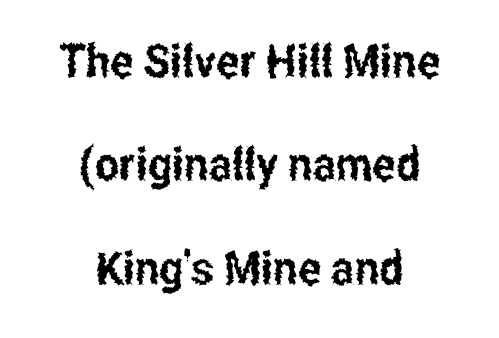
The image shows 46 px condensed sans-serif type, upright; set centered, loose line spacing (2.25x), normal letter spacing, not underlined; low stroke contrast and a medium x-height.
